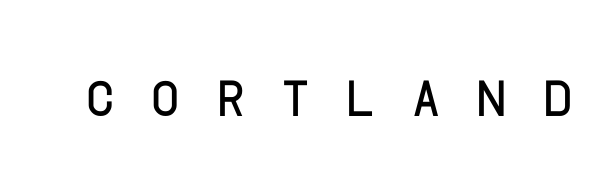
The image shows 79 px light sans-serif type, upright; set unusually wide letter spacing (+0.37 em), not underlined; low stroke contrast and a large x-height.
